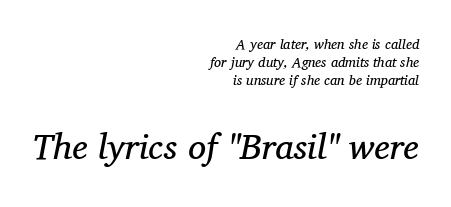
The image shows 36 px regular-weight serif type, italic (leaning right); set right-aligned, normal line spacing (1.28x), normal letter spacing, not underlined; the second (bottom) block is 2.57x larger; medium stroke contrast and a medium x-height.
